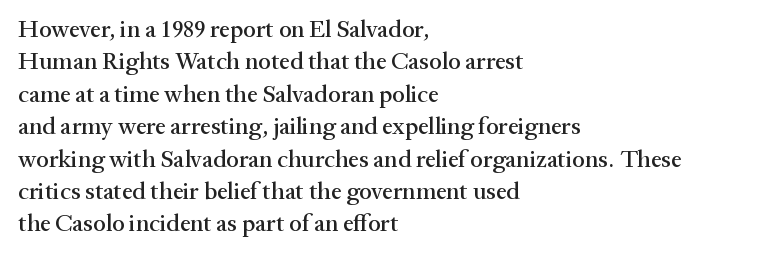
The image shows 24 px text type, upright; set left-aligned, normal line spacing (1.35x), normal letter spacing, not underlined.
